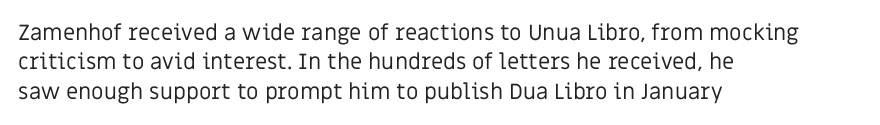
Caption: face not bold, strokes unweighted. Whoever set this chose a conventional vertical rhythm. This sample uses plain, unmodified letter spacing. The lettering stays uniformly vertical, giving the passage a roman look. Rule under the text: the space is simply empty.
